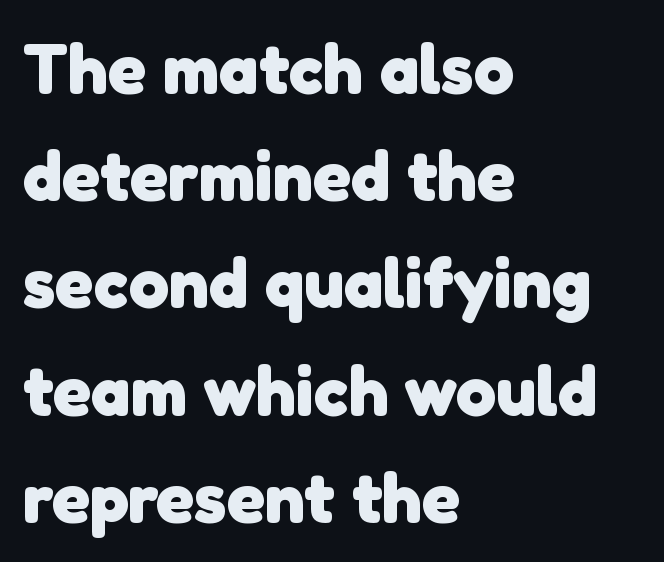
Tracking value appears to be zero — textbook default spacing. A typesetter would call this proportional, since set widths differ per character. Stroke terminals: plain, sans-serif. This rendering features lettering with no underline. The rag falls on the right side of this text block.
